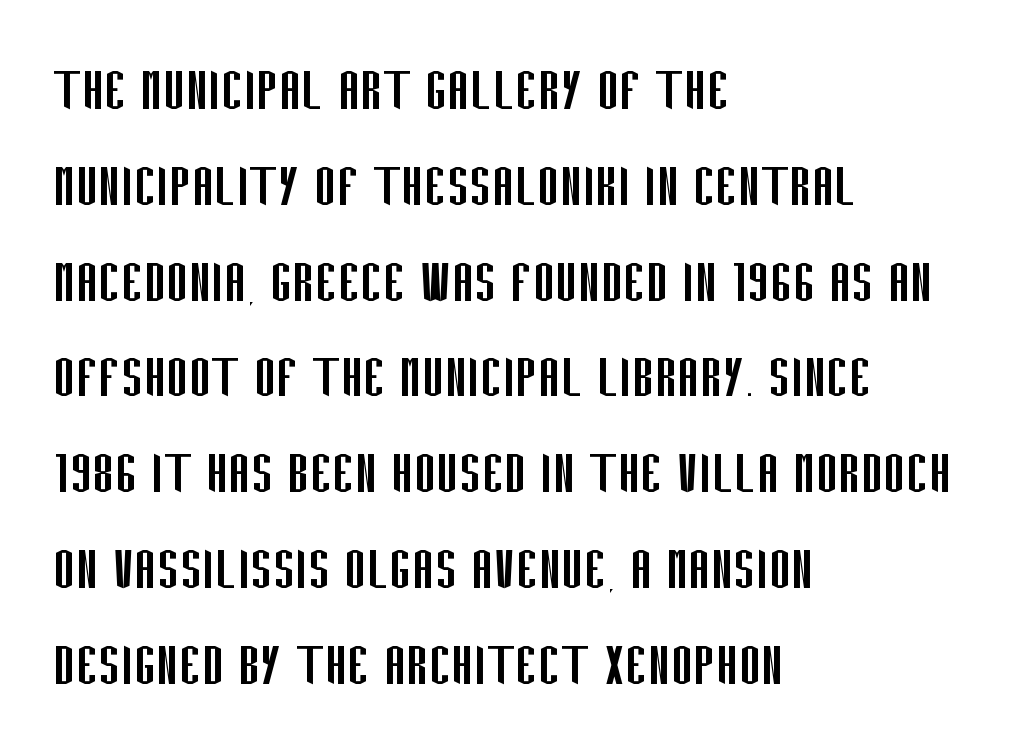
Q: Is the text bold? A: No.
Q: Is the text italic (slanted)? A: No, it is upright.
Q: Is the typeface a serif or a sans-serif typeface? A: Sans-serif.
Q: Is the text underlined? A: No.
Q: How is the paragraph aligned? A: Left-aligned.
Q: Is the spacing between letters normal or unusually wide? A: Normal.
Q: Is the spacing between lines tight, normal or loose? A: Normal.
Q: Width (condensed, normal, or wide)? A: Condensed.
Q: Stroke contrast? A: Low.
Q: x-height? A: Large.
Q: Monospaced? A: No.
